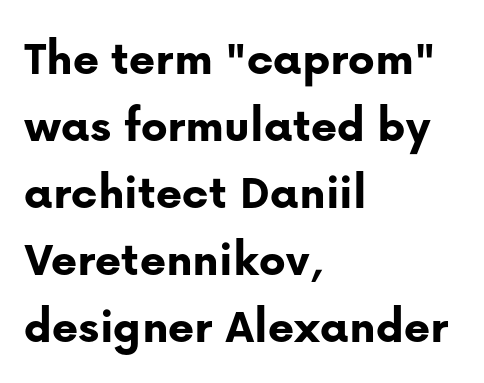
Q: Is the text bold? A: Yes.
Q: Is the text italic (slanted)? A: No, it is upright.
Q: Is the typeface a serif or a sans-serif typeface? A: Sans-serif.
Q: Is the text underlined? A: No.
Q: How is the paragraph aligned? A: Left-aligned.
Q: Is the spacing between letters normal or unusually wide? A: Normal.
Q: Is the spacing between lines tight, normal or loose? A: Normal.
Q: Width (condensed, normal, or wide)? A: Normal.
Q: Stroke contrast? A: Low.
Q: x-height? A: Medium.
Q: Monospaced? A: No.
